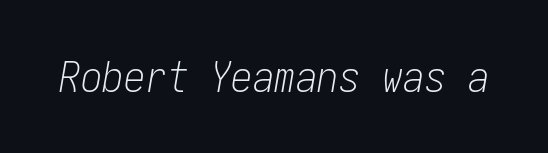
Q: Is the text bold? A: No.
Q: Is the text italic (slanted)? A: Yes, it leans right by about 10 degrees.
Q: Is the text underlined? A: No.
Q: Is the spacing between letters normal or unusually wide? A: Normal.
Q: Width (condensed, normal, or wide)? A: Condensed.
Q: Stroke contrast? A: Low.
Q: x-height? A: Medium.
